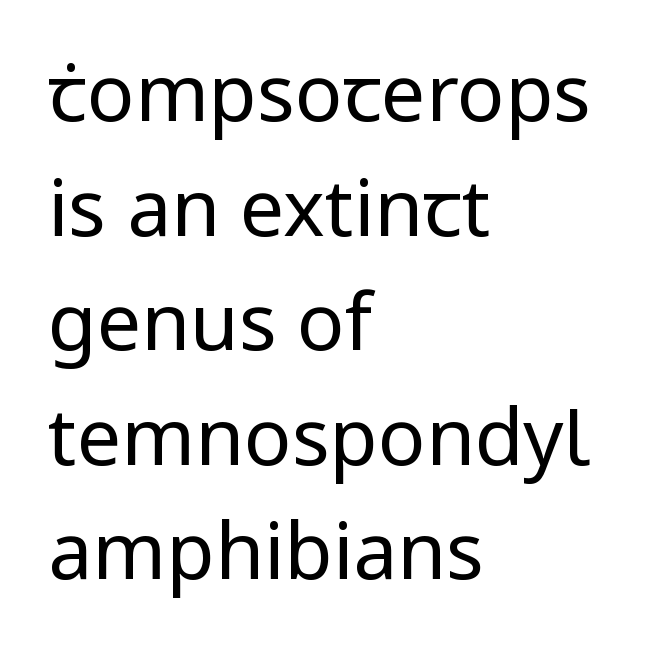
{"serif": "no", "italic": "no", "bold": "no", "weight": "regular", "width": "normal", "stroke_contrast": "low", "x_height": "medium", "monospaced": "no", "underline": "no", "align": "left", "line_spacing": "normal", "line_spacing_ratio": 1.45, "letter_spacing": "normal", "letter_spacing_em": 0.0, "glyph_px": 79}
